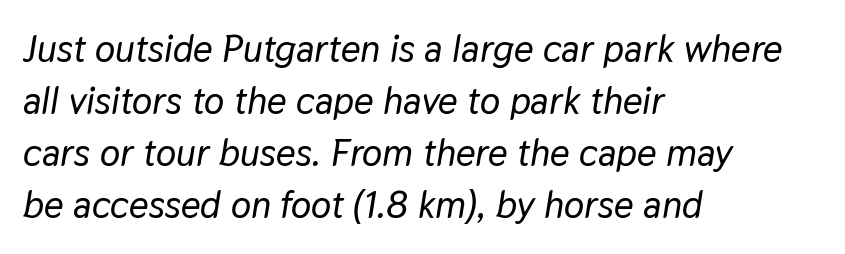
{"italic": "yes", "lean": "right", "slant_degrees": 9, "width": "normal", "stroke_contrast": "low", "x_height": "medium", "monospaced": "no", "underline": "no", "align": "left", "line_spacing": "normal", "line_spacing_ratio": 1.37, "letter_spacing": "normal", "letter_spacing_em": 0.0, "glyph_px": 38}
